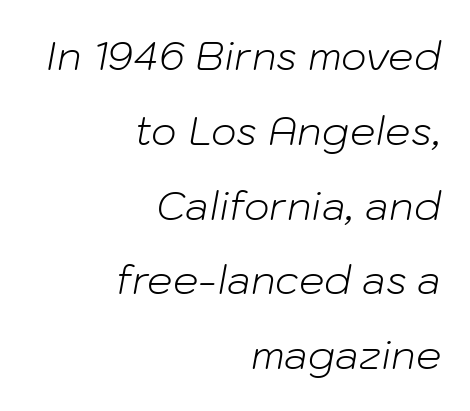
{"italic": "yes", "lean": "right", "slant_degrees": 10, "bold": "no", "weight": "light", "width": "normal", "stroke_contrast": "low", "x_height": "medium", "monospaced": "no", "underline": "no", "align": "right", "line_spacing_ratio": 1.87, "letter_spacing": "normal", "letter_spacing_em": 0.0, "glyph_px": 40}
